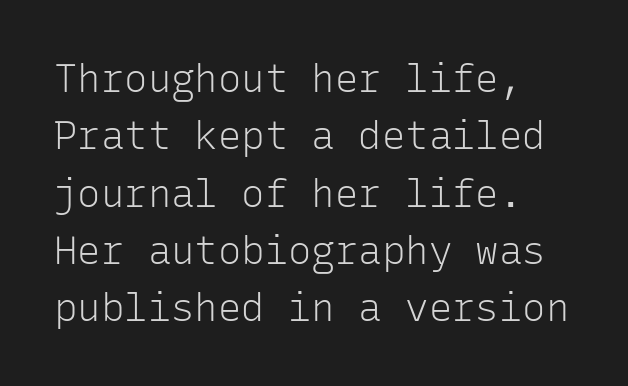
{"serif": "no", "italic": "no", "bold": "no", "weight": "light", "width": "normal", "stroke_contrast": "low", "x_height": "medium", "monospaced": "yes", "underline": "no", "line_spacing": "normal", "line_spacing_ratio": 1.47, "letter_spacing": "normal", "letter_spacing_em": 0.0, "glyph_px": 39}
